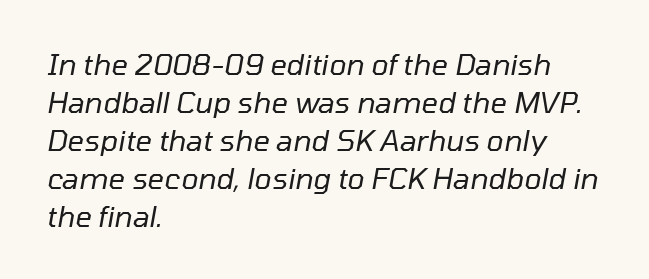
{"italic": "yes", "lean": "right", "slant_degrees": 10, "bold": "no", "weight": "regular", "width": "normal", "stroke_contrast": "low", "x_height": "medium", "monospaced": "no", "underline": "no", "align": "left", "line_spacing": "normal", "line_spacing_ratio": 1.31, "letter_spacing": "normal", "letter_spacing_em": 0.0, "glyph_px": 29}
